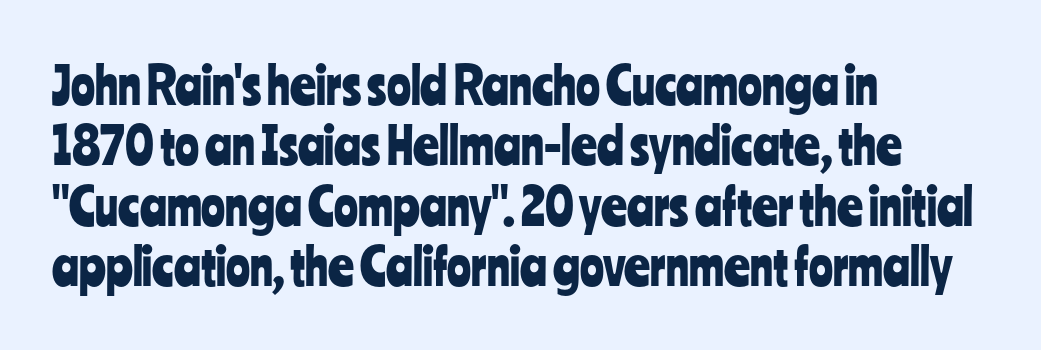
The image shows 50 px condensed sans-serif type, upright; set left-aligned, line spacing 1.21x, normal letter spacing, not underlined; low stroke contrast and a medium x-height.
